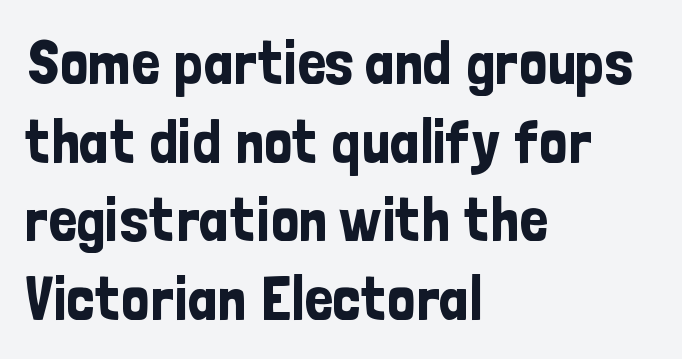
{"serif": "no", "italic": "no", "width": "condensed", "stroke_contrast": "low", "x_height": "medium", "monospaced": "no", "underline": "no", "align": "left", "line_spacing": "normal", "line_spacing_ratio": 1.27, "letter_spacing": "normal", "letter_spacing_em": 0.0, "glyph_px": 62}
